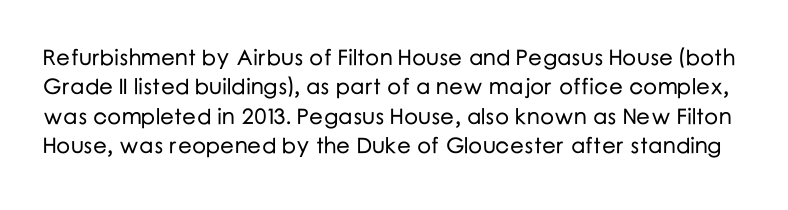
{"italic": "no", "underline": "no", "line_spacing": "normal", "line_spacing_ratio": 1.34, "letter_spacing": "normal", "letter_spacing_em": 0.0, "glyph_px": 22}
